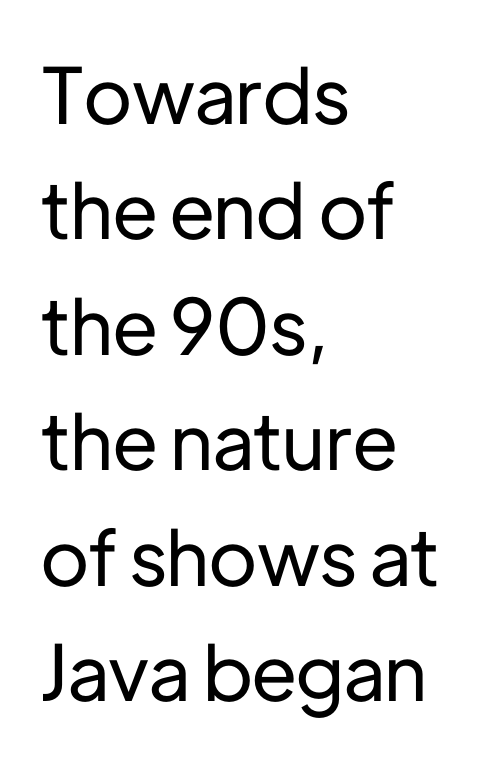
{"serif": "no", "italic": "no", "width": "normal", "stroke_contrast": "low", "x_height": "medium", "monospaced": "no", "underline": "no", "align": "left", "line_spacing": "normal", "line_spacing_ratio": 1.5, "letter_spacing": "normal", "letter_spacing_em": 0.0, "glyph_px": 77}
